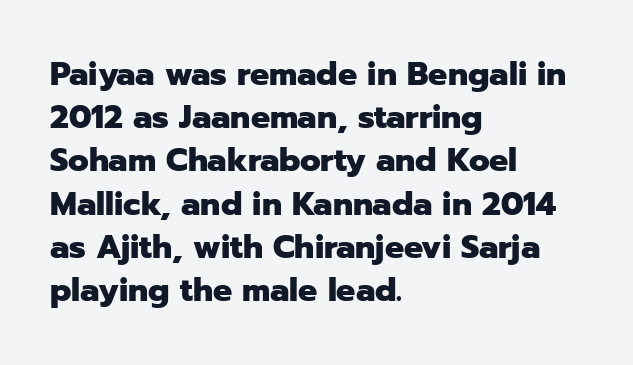
The image shows 32 px heavy sans-serif type, upright; set left-aligned, normal line spacing (1.35x), normal letter spacing, not underlined; low stroke contrast and a medium x-height.
